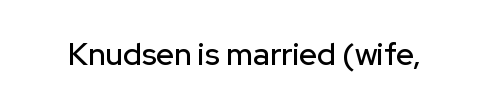
Italic? Not at all — the glyphs are vertical. Descender tails drop into unmarked territory. The glyphs in this specimen are sans serif. Spacing between characters is what you'd get straight out of the box.
